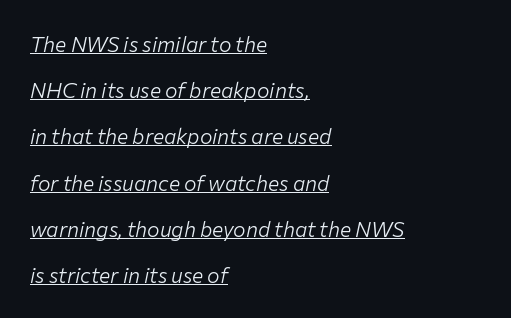
One glance says open: line gaps are wider than usual. In terms of letterspacing, this is plain default setting. Weight class: somewhere from thin through regular. Is the type slanted? Yes — the strokes lean at a clear angle.
